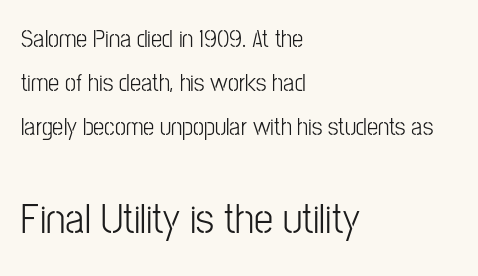
Block two is the big one; block one sits smaller above it. Character widths vary here, with narrow letters taking less room than wide ones. Posture: vertical. Weight: not bold — regular or lighter. The strip under each line holds only bare page. The face used here is a sans, in the tradition of grotesques and geometrics.
